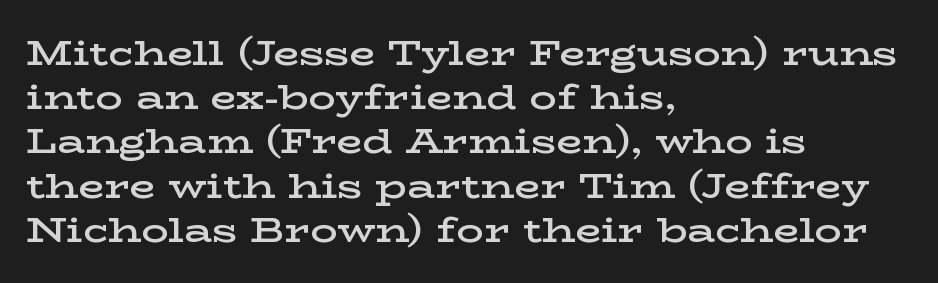
{"serif": "yes", "italic": "no", "bold": "semi", "weight": "semibold", "width": "wide", "stroke_contrast": "low", "x_height": "medium", "monospaced": "no", "underline": "no", "align": "left", "line_spacing": "normal", "line_spacing_ratio": 1.3, "letter_spacing": "normal", "letter_spacing_em": 0.0, "glyph_px": 34}
